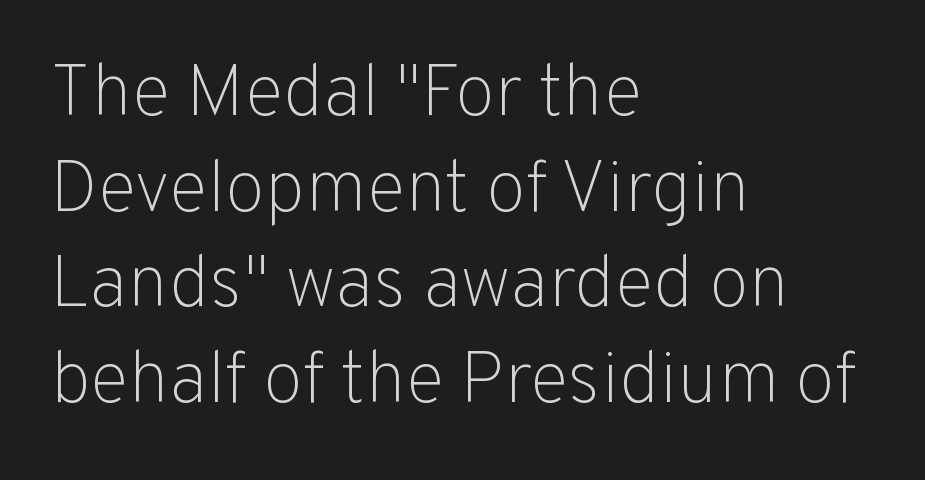
This sample keeps an unexceptional amount of space between lines. Note: no serifs on the glyphs. Compared with a centered layout, this one pins lines to the left instead. The face used here is proportionally spaced, like ordinary book or web type. There is no visible air inserted between adjacent glyphs. Descender tails drop into unmarked territory.
